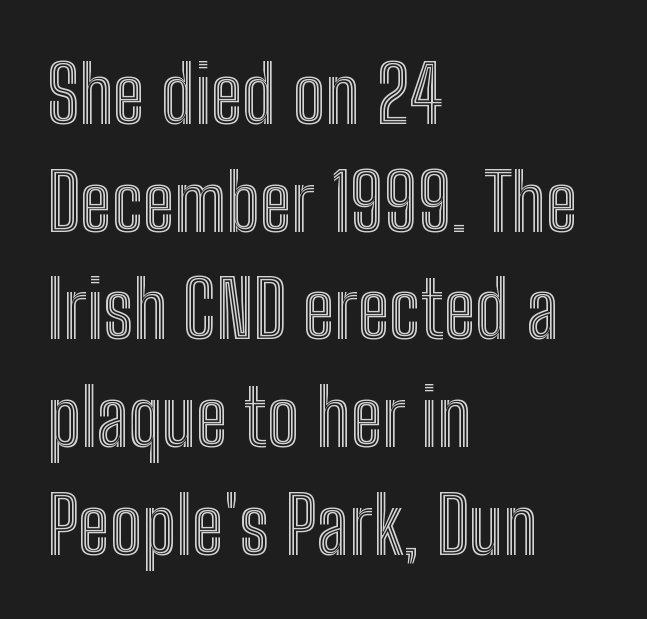
Q: Is the text italic (slanted)? A: No, it is upright.
Q: Is the text underlined? A: No.
Q: How is the paragraph aligned? A: Left-aligned.
Q: Is the spacing between letters normal or unusually wide? A: Normal.
Q: Is the spacing between lines tight, normal or loose? A: Normal.
Q: Width (condensed, normal, or wide)? A: Condensed.
Q: x-height? A: Medium.
Q: Monospaced? A: No.
